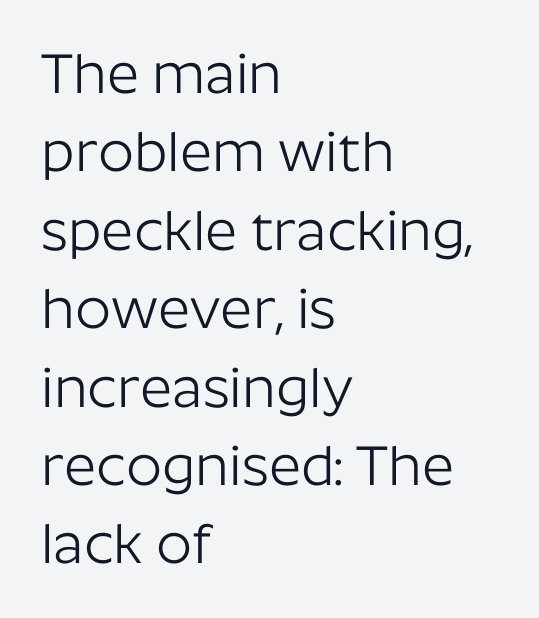
The image shows 56 px light sans-serif type, upright; set left-aligned, normal line spacing (1.4x), normal letter spacing, not underlined; low stroke contrast and a medium x-height.
